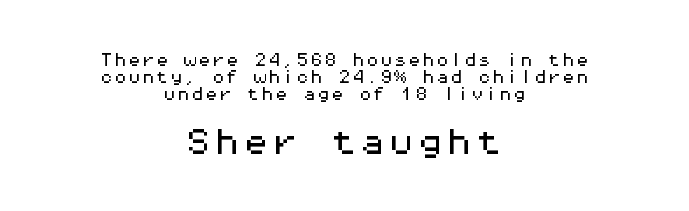
{"serif": "no", "italic": "no", "width": "wide", "stroke_contrast": "medium", "x_height": "medium", "monospaced": "yes", "underline": "no", "align": "center", "line_spacing_ratio": 1.23, "letter_spacing": "normal", "letter_spacing_em": 0.0, "larger_block": "second", "size_ratio": 2.07, "glyph_px": 29}
